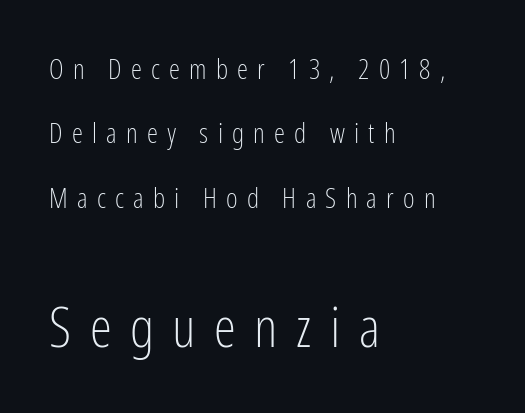
{"serif": "no", "italic": "no", "bold": "no", "weight": "light", "width": "condensed", "stroke_contrast": "low", "x_height": "medium", "monospaced": "no", "underline": "no", "align": "left", "line_spacing": "loose", "line_spacing_ratio": 2.3, "letter_spacing": "wide", "letter_spacing_em": 0.33, "larger_block": "second", "size_ratio": 2.0, "glyph_px": 56}
